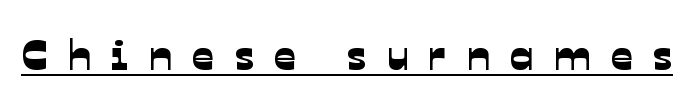
Q: Is the typeface a serif or a sans-serif typeface? A: Sans-serif.
Q: Is the text underlined? A: Yes.
Q: Is the spacing between letters normal or unusually wide? A: Unusually wide.
Q: Width (condensed, normal, or wide)? A: Normal.
Q: Stroke contrast? A: Low.
Q: x-height? A: Medium.
Q: Monospaced? A: No.
